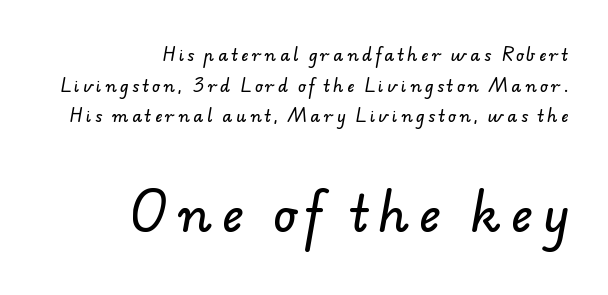
Nope, no serifs anywhere on these letters. Successive baselines arrive slowly, with a big drop between each. The passage is arranged like a letterhead date or caption credit — flush right. These lines are rendered in a variable-pitch font. Which chunk is bigger? The second one — the bottom block dwarfs the top.
